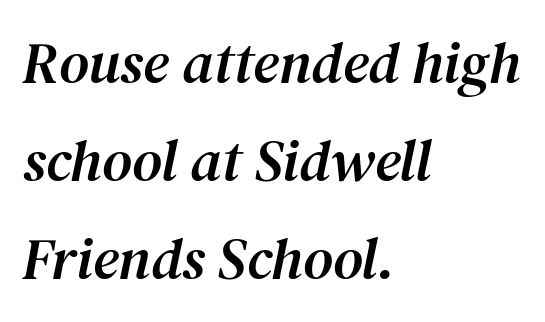
{"serif": "yes", "italic": "yes", "lean": "right", "slant_degrees": 12, "width": "normal", "stroke_contrast": "medium", "x_height": "medium", "monospaced": "no", "underline": "no", "align": "left", "line_spacing": "normal", "line_spacing_ratio": 1.69, "letter_spacing": "normal", "letter_spacing_em": 0.0, "glyph_px": 58}
